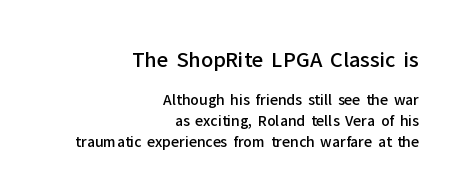
{"italic": "no", "bold": "semi", "underline": "no", "align": "right", "line_spacing": "normal", "line_spacing_ratio": 1.47, "letter_spacing": "normal", "letter_spacing_em": 0.0, "larger_block": "first", "size_ratio": 1.43, "glyph_px": 20}
